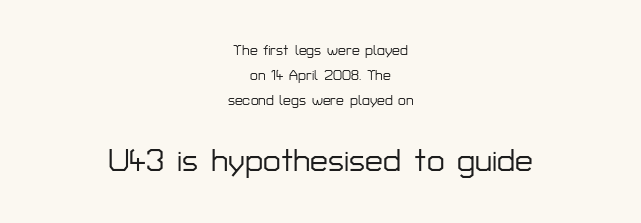
Q: Is the text italic (slanted)? A: No, it is upright.
Q: Is the typeface a serif or a sans-serif typeface? A: Sans-serif.
Q: Is the text underlined? A: No.
Q: How is the paragraph aligned? A: Centered.
Q: Is the spacing between letters normal or unusually wide? A: Normal.
Q: Which block of text is set in a larger size, the first (top) or the second (bottom)? A: The second (bottom) one.
Q: Width (condensed, normal, or wide)? A: Normal.
Q: Stroke contrast? A: Low.
Q: x-height? A: Medium.
Q: Monospaced? A: No.
